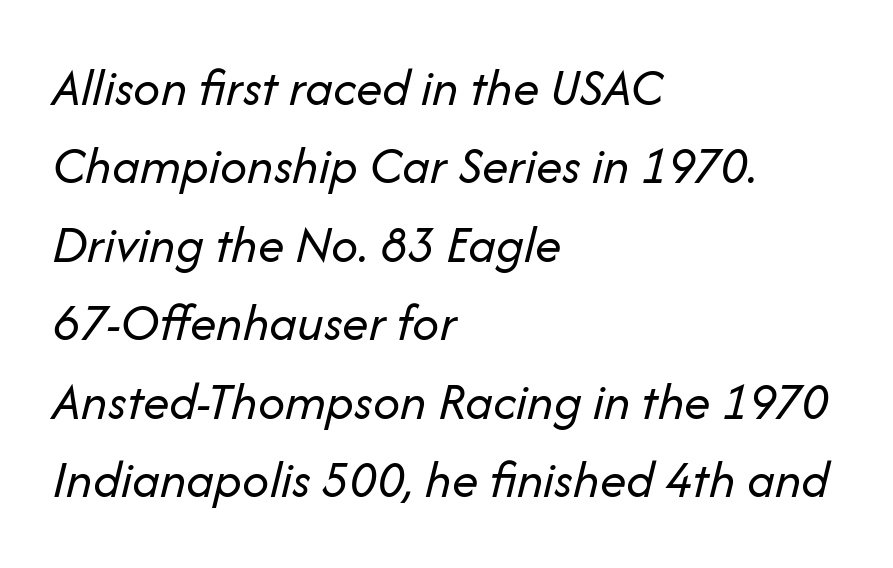
Q: Is the text bold? A: No.
Q: Is the text italic (slanted)? A: Yes, it leans right by about 14 degrees.
Q: Is the text underlined? A: No.
Q: How is the paragraph aligned? A: Left-aligned.
Q: Is the spacing between letters normal or unusually wide? A: Normal.
Q: Is the spacing between lines tight, normal or loose? A: Normal.
Q: Width (condensed, normal, or wide)? A: Normal.
Q: Stroke contrast? A: Low.
Q: x-height? A: Medium.
Q: Monospaced? A: No.
